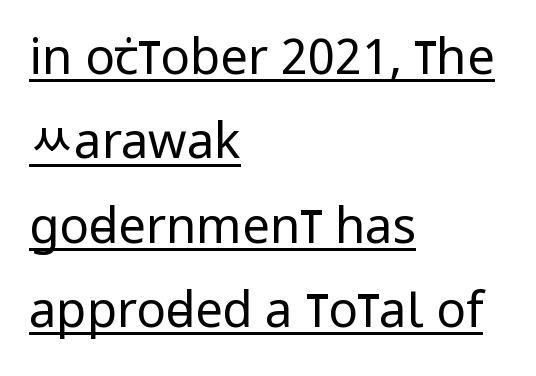
Q: Is the text bold? A: No.
Q: Is the text italic (slanted)? A: No, it is upright.
Q: Is the typeface a serif or a sans-serif typeface? A: Sans-serif.
Q: Is the text underlined? A: Yes.
Q: How is the paragraph aligned? A: Left-aligned.
Q: Is the spacing between letters normal or unusually wide? A: Normal.
Q: Width (condensed, normal, or wide)? A: Condensed.
Q: Stroke contrast? A: Low.
Q: x-height? A: Large.
Q: Monospaced? A: No.
